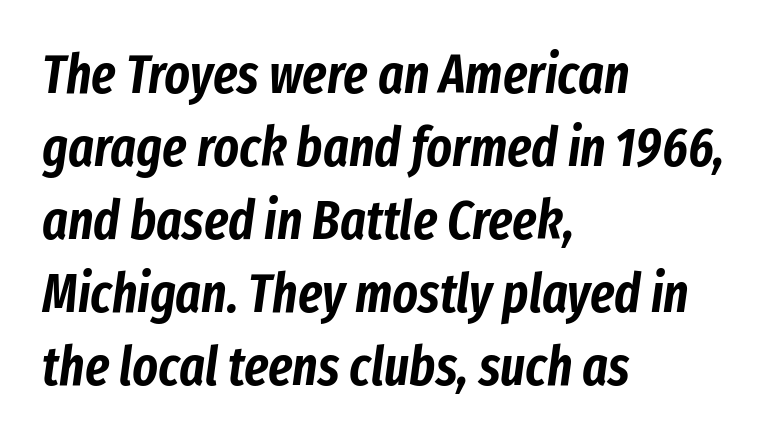
Q: Is the text italic (slanted)? A: Yes, it leans right by about 8 degrees.
Q: Is the text underlined? A: No.
Q: How is the paragraph aligned? A: Left-aligned.
Q: Is the spacing between letters normal or unusually wide? A: Normal.
Q: Is the spacing between lines tight, normal or loose? A: Normal.
Q: Width (condensed, normal, or wide)? A: Condensed.
Q: Stroke contrast? A: Low.
Q: x-height? A: Medium.
Q: Monospaced? A: No.
